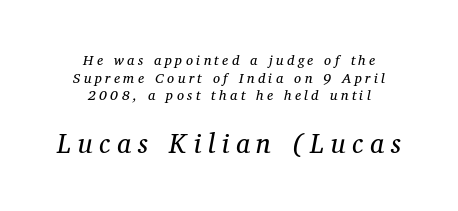
{"italic": "yes", "lean": "right", "slant_degrees": 12, "bold": "no", "underline": "no", "align": "center", "line_spacing": "normal", "line_spacing_ratio": 1.26, "letter_spacing": "wide", "letter_spacing_em": 0.25, "larger_block": "second", "size_ratio": 1.93, "glyph_px": 27}
